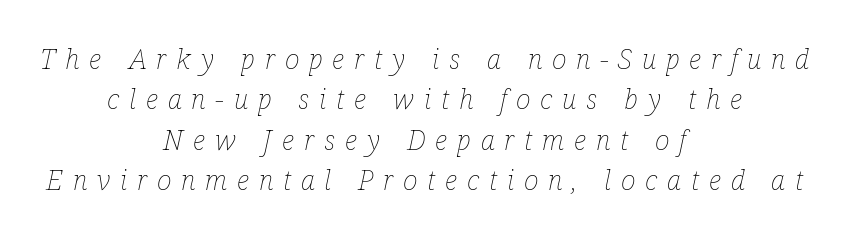
Q: Is the text bold? A: No.
Q: Is the text italic (slanted)? A: Yes, it leans right by about 12 degrees.
Q: Is the text underlined? A: No.
Q: How is the paragraph aligned? A: Centered.
Q: Is the spacing between letters normal or unusually wide? A: Unusually wide.
Q: Is the spacing between lines tight, normal or loose? A: Normal.
Q: Width (condensed, normal, or wide)? A: Condensed.
Q: Stroke contrast? A: Low.
Q: x-height? A: Medium.
Q: Monospaced? A: No.
